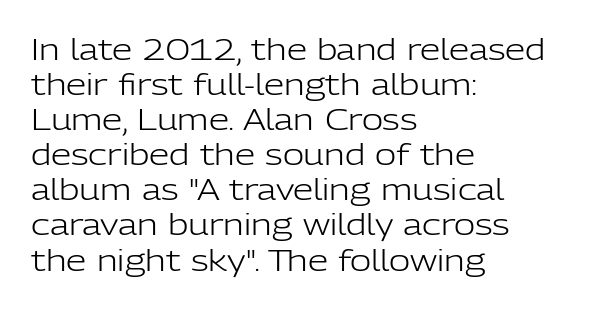
Q: Is the text bold? A: No.
Q: Is the text italic (slanted)? A: No, it is upright.
Q: Is the typeface a serif or a sans-serif typeface? A: Sans-serif.
Q: Is the text underlined? A: No.
Q: How is the paragraph aligned? A: Left-aligned.
Q: Is the spacing between letters normal or unusually wide? A: Normal.
Q: Width (condensed, normal, or wide)? A: Normal.
Q: Stroke contrast? A: Low.
Q: x-height? A: Medium.
Q: Monospaced? A: No.
